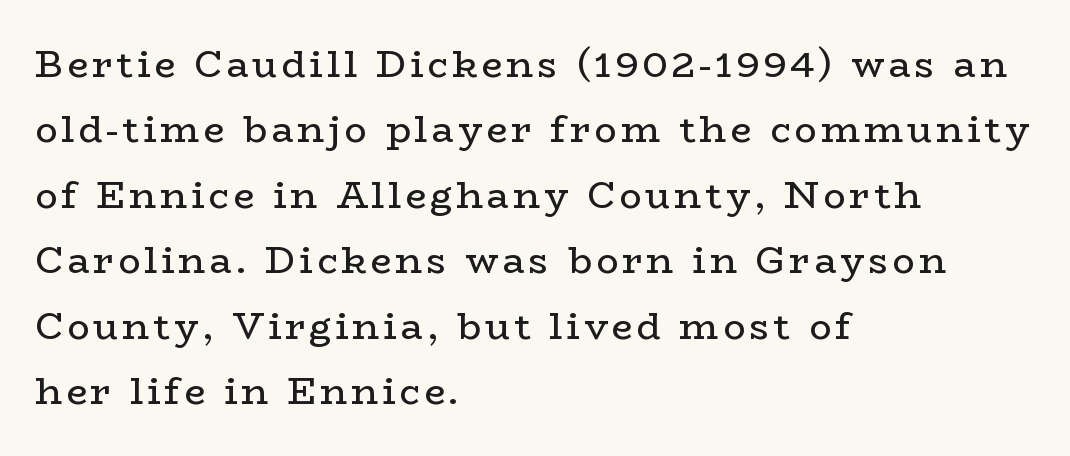
The image shows 37 px regular-weight, wide serif type, upright; set left-aligned, line spacing 1.77x, not underlined; low stroke contrast and a medium x-height.
